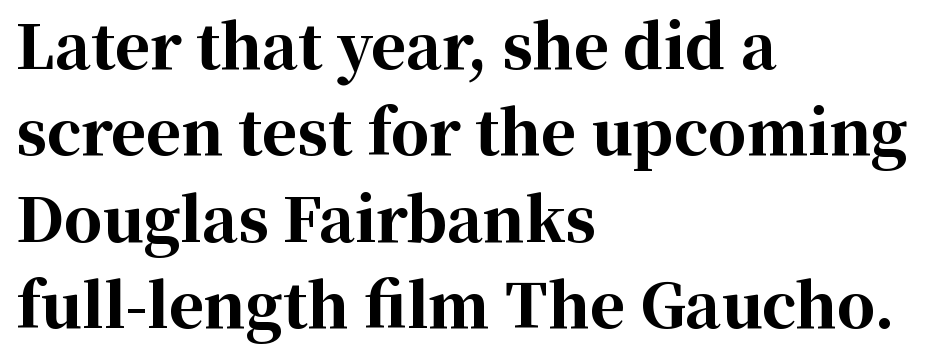
Reading down the column, the eye jumps a familiar distance to each next line. If you drew a line through each stem, it would be perfectly vertical. What kind of face is this? One with serifs. The face used here is rendered with its standard letterfit.
